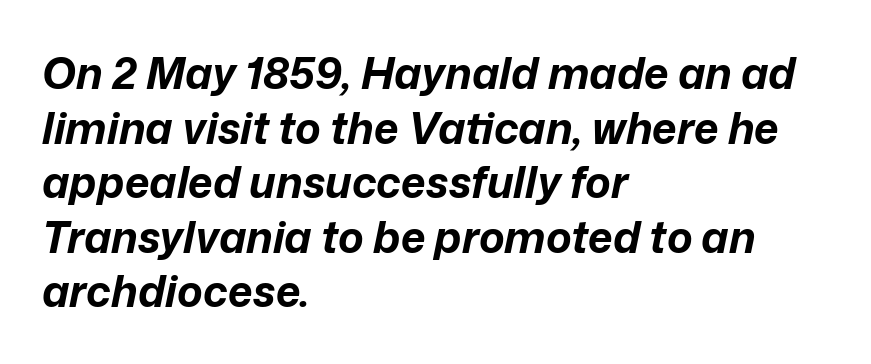
The image shows 43 px bold type, italic (leaning right); set left-aligned, normal line spacing (1.27x), normal letter spacing, not underlined; low stroke contrast and a medium x-height.
